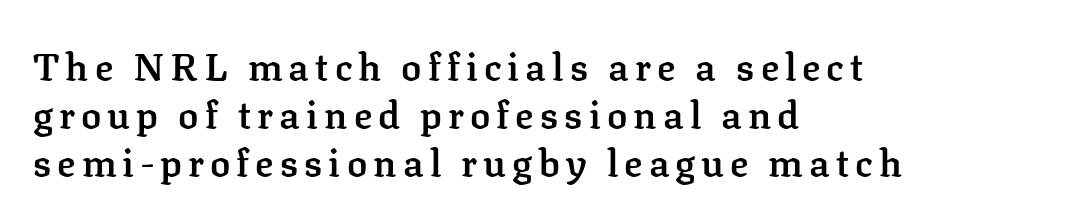
Q: Is the text bold? A: Semi-bold.
Q: Is the text italic (slanted)? A: No, it is upright.
Q: Is the typeface a serif or a sans-serif typeface? A: Serif.
Q: Is the text underlined? A: No.
Q: How is the paragraph aligned? A: Left-aligned.
Q: Is the spacing between lines tight, normal or loose? A: Normal.
Q: Width (condensed, normal, or wide)? A: Normal.
Q: Stroke contrast? A: Low.
Q: x-height? A: Medium.
Q: Monospaced? A: No.
